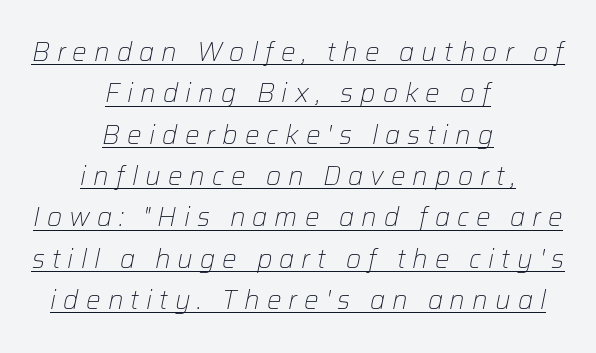
It's the slanting kind of type. Bold? No — there's no thickening of the strokes. A normal amount of white space separates one row of letters from the next. The sample's only ornament is a line tracing under the words. Compared with a flush-left layout, this one balances lines on the center instead.
